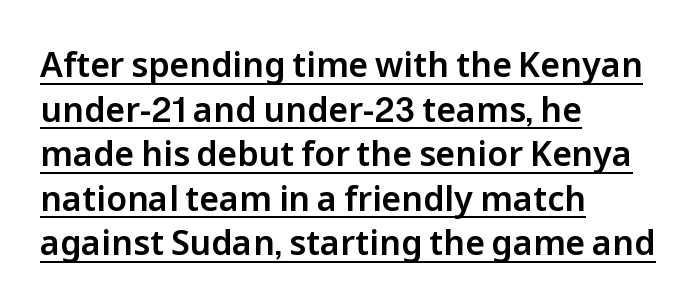
If you drew a ruler down the left edge, every line would touch it. The designer went with a sans here, leaving each stem footless. This is the regular roman posture of the typeface. Has an underline been added? It has. Summary of vertical rhythm: regular, with standard interline spacing. The rendering uses natural spacing where letterforms have individual widths.
